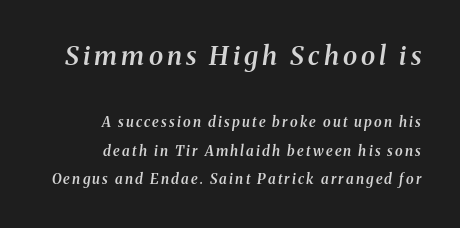
The image shows 26 px text type, italic (leaning right); set right-aligned, loose line spacing (2.05x), not underlined; the first (top) block is 1.86x larger.
